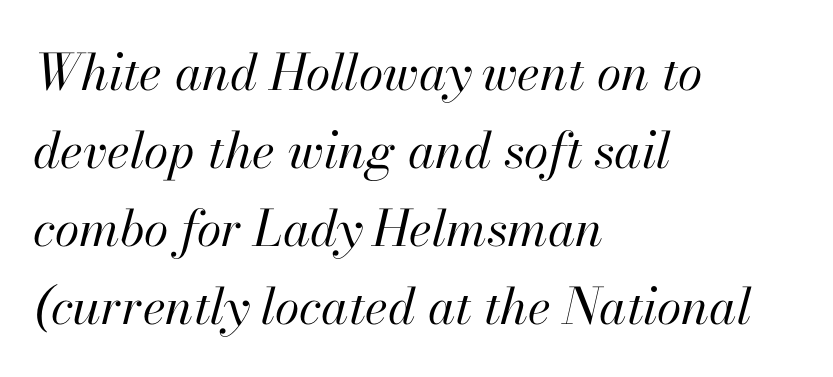
{"italic": "yes", "lean": "right", "slant_degrees": 13, "bold": "no", "weight": "regular", "width": "normal", "stroke_contrast": "high", "x_height": "small", "monospaced": "no", "underline": "no", "align": "left", "line_spacing": "normal", "line_spacing_ratio": 1.56, "letter_spacing": "normal", "letter_spacing_em": 0.0, "glyph_px": 50}
